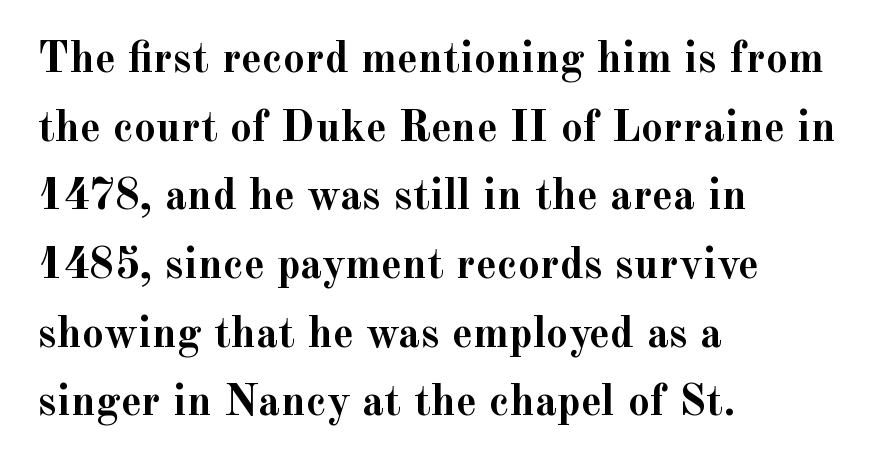
The image shows 44 px semibold serif type, upright; set left-aligned, normal line spacing (1.56x), normal letter spacing, not underlined; a small x-height.
